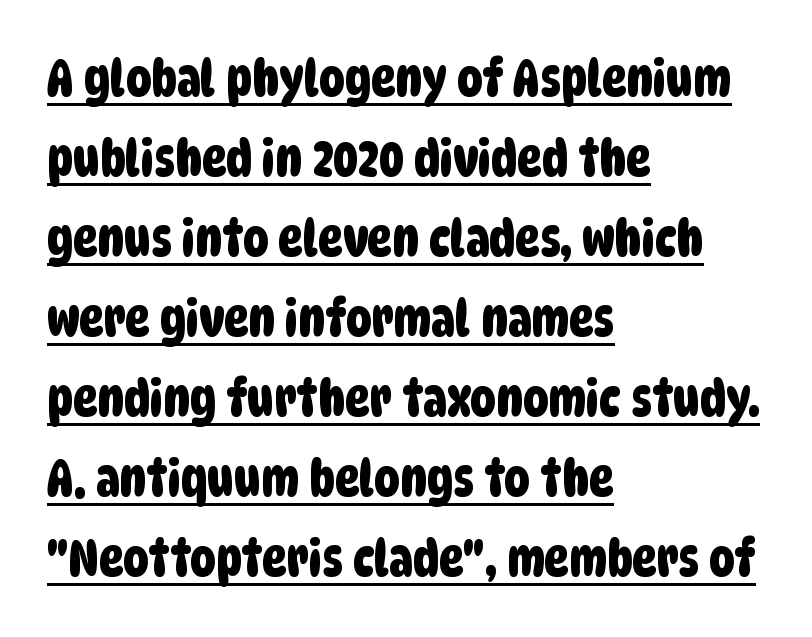
{"serif": "no", "width": "condensed", "stroke_contrast": "low", "x_height": "large", "monospaced": "no", "underline": "yes", "align": "left", "line_spacing": "normal", "line_spacing_ratio": 1.57, "letter_spacing": "normal", "letter_spacing_em": 0.0, "glyph_px": 51}
